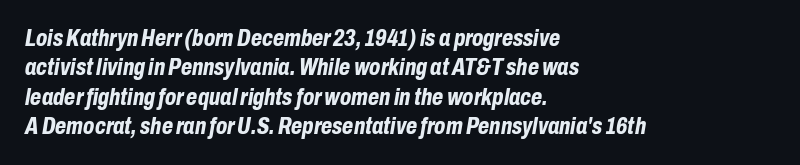
Q: Is the text bold? A: Yes.
Q: Is the text italic (slanted)? A: Yes, it leans right by about 10 degrees.
Q: Is the text underlined? A: No.
Q: How is the paragraph aligned? A: Left-aligned.
Q: Is the spacing between letters normal or unusually wide? A: Normal.
Q: Is the spacing between lines tight, normal or loose? A: Normal.
